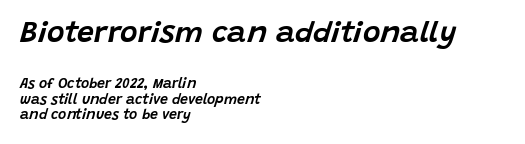
Q: Is the text italic (slanted)? A: Yes, it leans right by about 15 degrees.
Q: Is the text underlined? A: No.
Q: How is the paragraph aligned? A: Left-aligned.
Q: Is the spacing between letters normal or unusually wide? A: Normal.
Q: Is the spacing between lines tight, normal or loose? A: Tight.
Q: Which block of text is set in a larger size, the first (top) or the second (bottom)? A: The first (top) one.
Q: Width (condensed, normal, or wide)? A: Normal.
Q: Stroke contrast? A: Low.
Q: x-height? A: Large.
Q: Monospaced? A: No.
